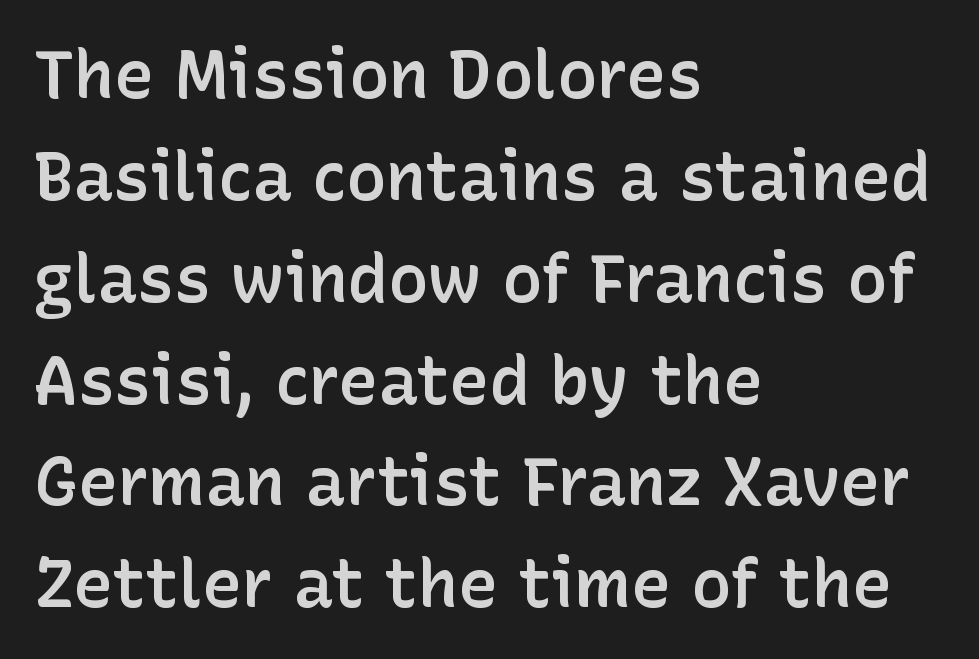
The image shows 67 px semibold sans-serif type, upright; set left-aligned, normal line spacing (1.52x), normal letter spacing, not underlined; low stroke contrast and a medium x-height.
